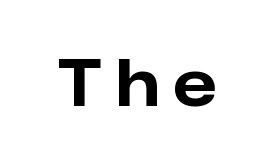
Q: Is the text bold? A: Yes.
Q: Is the text italic (slanted)? A: No, it is upright.
Q: Is the typeface a serif or a sans-serif typeface? A: Sans-serif.
Q: Is the text underlined? A: No.
Q: Is the spacing between letters normal or unusually wide? A: Unusually wide.
Q: Width (condensed, normal, or wide)? A: Normal.
Q: Stroke contrast? A: Low.
Q: x-height? A: Medium.
Q: Monospaced? A: No.
